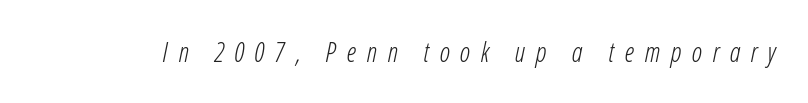
{"italic": "yes", "lean": "right", "slant_degrees": 12, "bold": "no", "underline": "no", "letter_spacing": "wide", "letter_spacing_em": 0.39, "glyph_px": 27}
